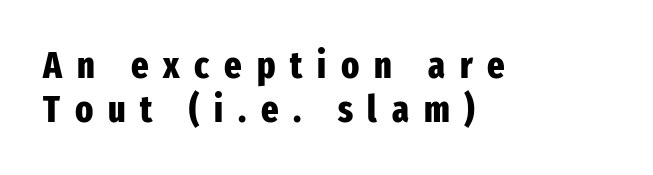
Q: Is the text bold? A: Yes.
Q: Is the text italic (slanted)? A: No, it is upright.
Q: Is the typeface a serif or a sans-serif typeface? A: Sans-serif.
Q: Is the text underlined? A: No.
Q: How is the paragraph aligned? A: Left-aligned.
Q: Is the spacing between letters normal or unusually wide? A: Unusually wide.
Q: Width (condensed, normal, or wide)? A: Condensed.
Q: Stroke contrast? A: Low.
Q: x-height? A: Medium.
Q: Monospaced? A: No.
